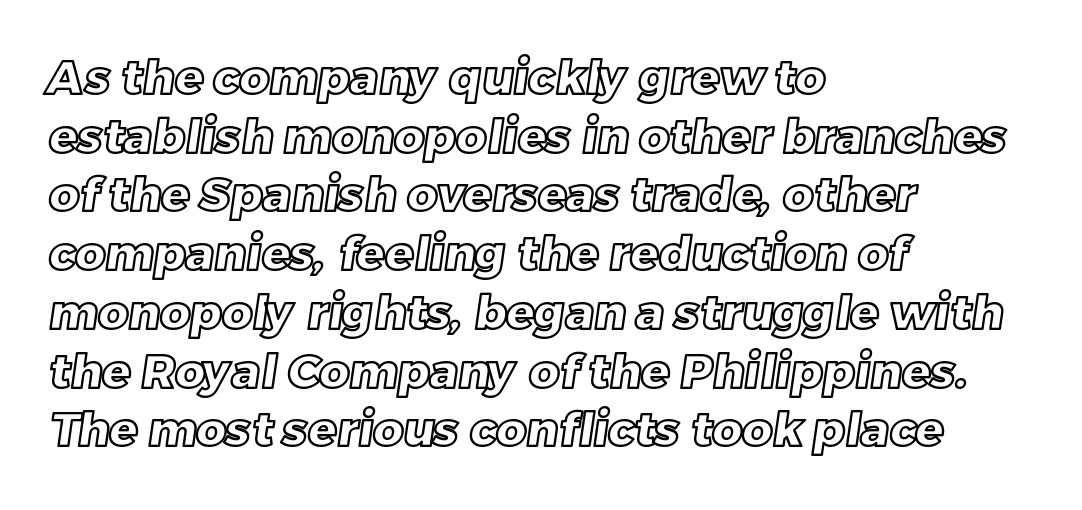
{"width": "normal", "x_height": "large", "monospaced": "no", "underline": "no", "align": "left", "line_spacing": "normal", "line_spacing_ratio": 1.25, "letter_spacing": "normal", "letter_spacing_em": 0.0, "glyph_px": 47}
